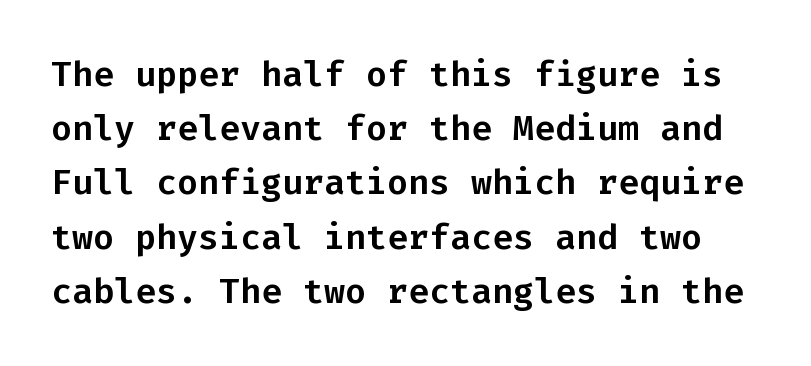
Short note: letters normally spaced. Clear beneath every line of the passage. The designer left line spacing at the default. The glyphs in this specimen are sans serif. Here the designer chose a console-style face with uniform glyph widths.
